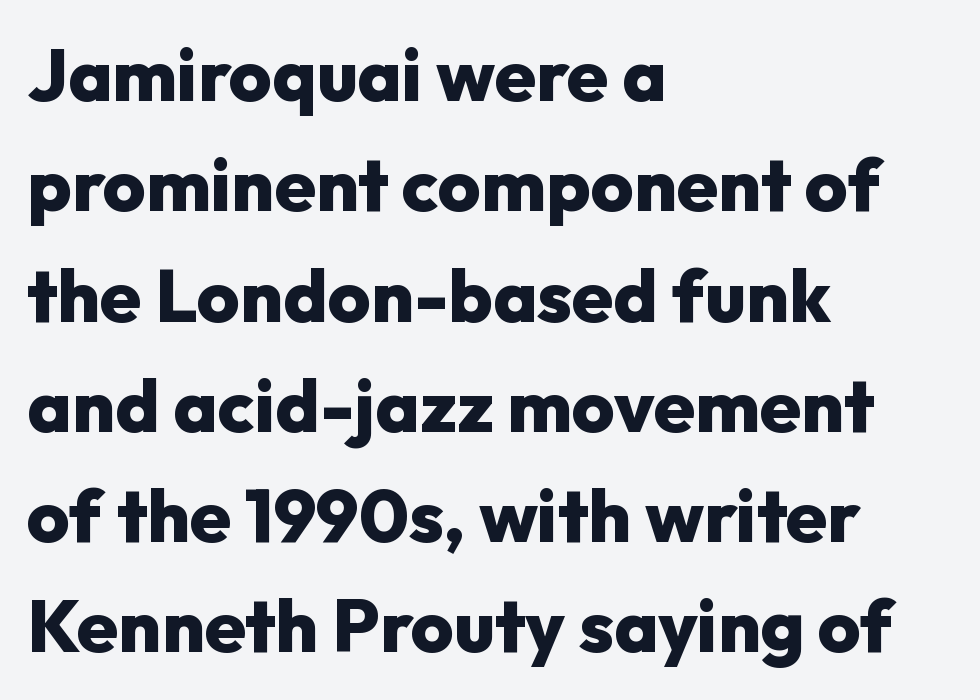
{"serif": "no", "italic": "no", "bold": "yes", "weight": "heavy", "width": "normal", "stroke_contrast": "low", "x_height": "medium", "monospaced": "no", "underline": "no", "align": "left", "line_spacing": "normal", "line_spacing_ratio": 1.49, "letter_spacing": "normal", "letter_spacing_em": 0.0, "glyph_px": 74}
